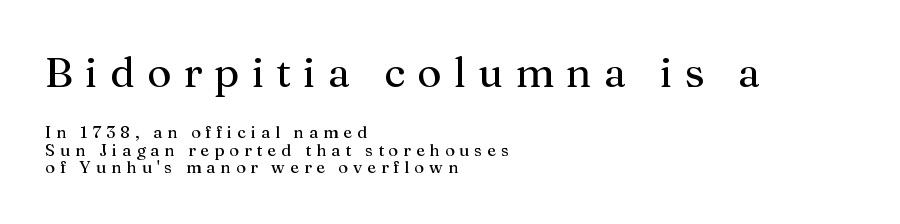
Q: Is the text bold? A: No.
Q: Is the text italic (slanted)? A: No, it is upright.
Q: Is the typeface a serif or a sans-serif typeface? A: Serif.
Q: Is the text underlined? A: No.
Q: How is the paragraph aligned? A: Left-aligned.
Q: Is the spacing between letters normal or unusually wide? A: Unusually wide.
Q: Is the spacing between lines tight, normal or loose? A: Tight.
Q: Which block of text is set in a larger size, the first (top) or the second (bottom)? A: The first (top) one.
Q: Width (condensed, normal, or wide)? A: Normal.
Q: Stroke contrast? A: Medium.
Q: x-height? A: Medium.
Q: Monospaced? A: No.
